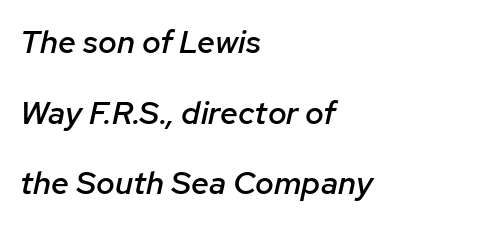
Q: Is the text bold? A: Semi-bold.
Q: Is the text italic (slanted)? A: Yes, it leans right by about 12 degrees.
Q: Is the text underlined? A: No.
Q: How is the paragraph aligned? A: Left-aligned.
Q: Is the spacing between letters normal or unusually wide? A: Normal.
Q: Is the spacing between lines tight, normal or loose? A: Loose.
Q: Width (condensed, normal, or wide)? A: Normal.
Q: Stroke contrast? A: Low.
Q: x-height? A: Medium.
Q: Monospaced? A: No.
